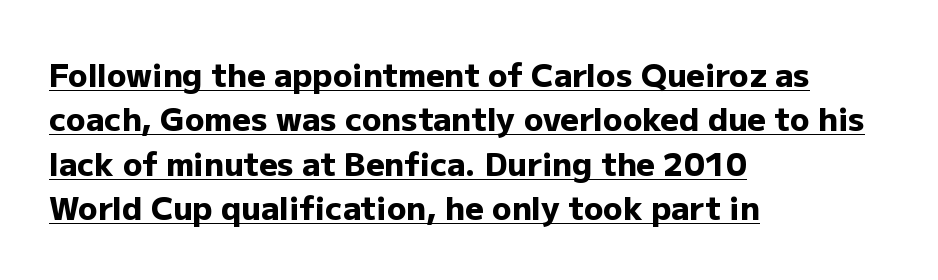
The text was rendered using a sans face with plain stroke endings. Vertical spacing — default. Vertical strokes here are truly vertical. Glyph-to-glyph distance matches everyday printed text. Spacing verdict: proportional, widths tailored to each character.
